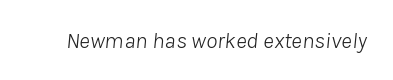
On a weight scale, this lands at 450 or below. The horizontal fit of the characters is conventional and even. The glyphs are unaccompanied by any horizontal stroke below them. The lettering tilts uniformly, giving the passage an italic look.
